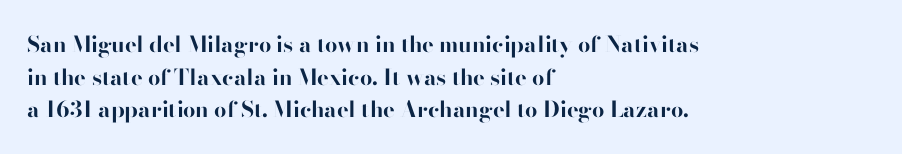
The letters stand straight up with perfectly vertical stems. Vertical spacing — default. Beneath every word, the page is bare. Typeset ragged right — the left edge is the straight one.
